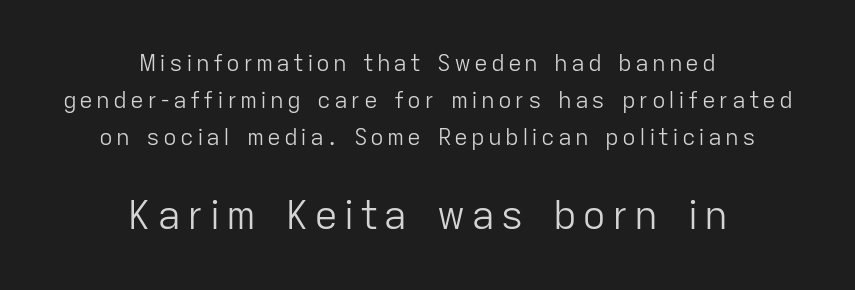
{"serif": "no", "italic": "no", "bold": "no", "weight": "light", "width": "normal", "stroke_contrast": "low", "x_height": "medium", "monospaced": "no", "underline": "no", "align": "center", "line_spacing": "normal", "line_spacing_ratio": 1.6, "larger_block": "second", "size_ratio": 1.74, "glyph_px": 40}
